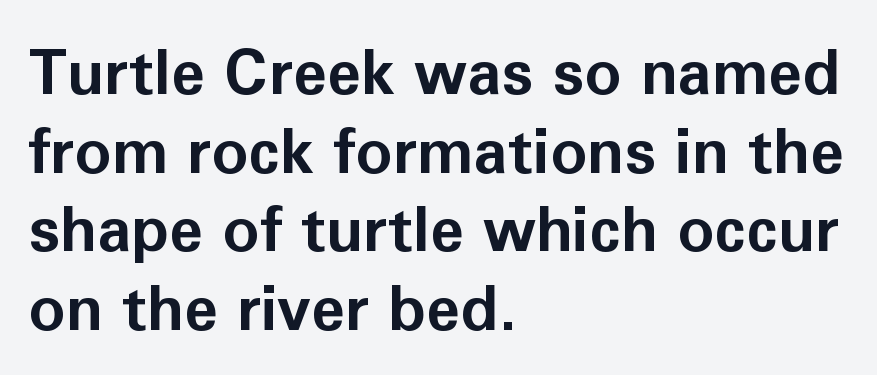
Q: Is the text bold? A: Yes.
Q: Is the text italic (slanted)? A: No, it is upright.
Q: Is the typeface a serif or a sans-serif typeface? A: Sans-serif.
Q: Is the text underlined? A: No.
Q: How is the paragraph aligned? A: Left-aligned.
Q: Is the spacing between letters normal or unusually wide? A: Normal.
Q: Is the spacing between lines tight, normal or loose? A: Normal.
Q: Width (condensed, normal, or wide)? A: Normal.
Q: Stroke contrast? A: Low.
Q: x-height? A: Medium.
Q: Monospaced? A: No.
